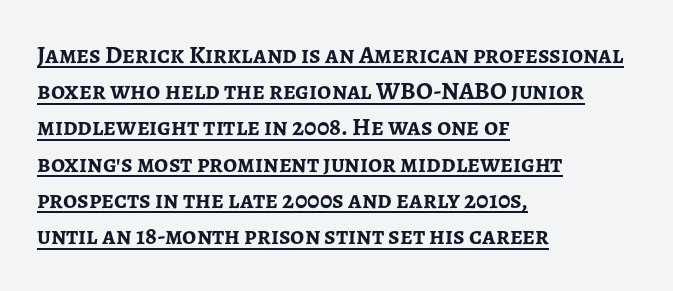
Q: Is the text bold? A: Yes.
Q: Is the text italic (slanted)? A: No, it is upright.
Q: Is the text underlined? A: Yes.
Q: How is the paragraph aligned? A: Left-aligned.
Q: Is the spacing between letters normal or unusually wide? A: Normal.
Q: Is the spacing between lines tight, normal or loose? A: Normal.
